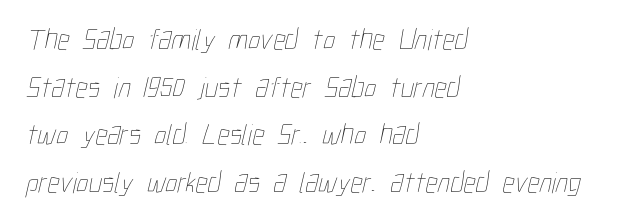
{"bold": "no", "weight": "thin", "width": "condensed", "stroke_contrast": "low", "x_height": "medium", "monospaced": "no", "underline": "no", "align": "left", "line_spacing": "normal", "line_spacing_ratio": 1.59, "letter_spacing": "normal", "letter_spacing_em": 0.0, "glyph_px": 30}
